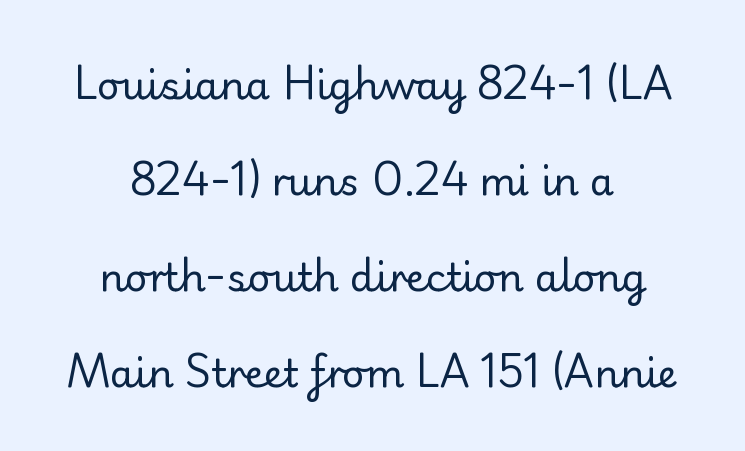
No extra tracking has been applied to these lines. In terms of letterform style, serifs are entirely absent. Quick note: underline off. Rendered with straight, roman letterforms.
